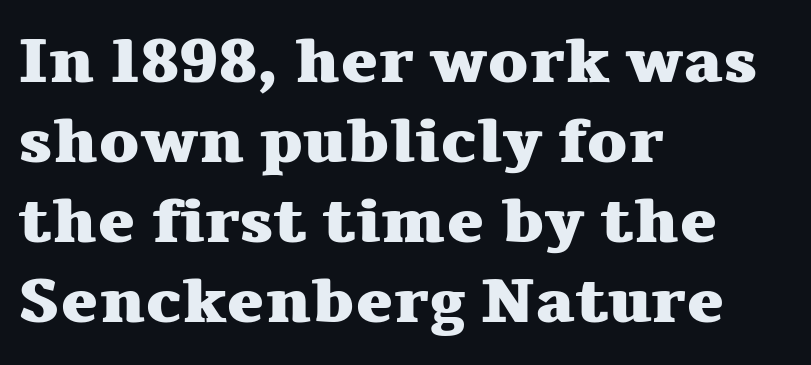
Stroke terminals: seriffed. The words here are not underlined. These words are printed bold, with thick strokes throughout. This sample has the flowing, uneven cadence of proportional lettering.
